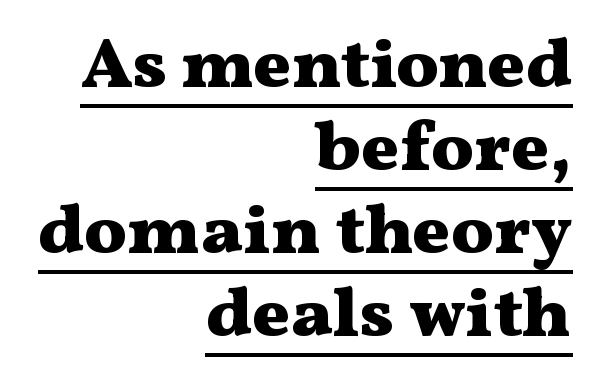
Ordinary non-slanted type is in use. The characters look thick and weighty, a clear bold. The line texture is even and compact thanks to regular tracking. Typeset ragged left — the right edge is the straight one. Compared with undecorated copy, this sample adds a rule below the words. Varying glyph widths throughout — classic text-font behaviour.
